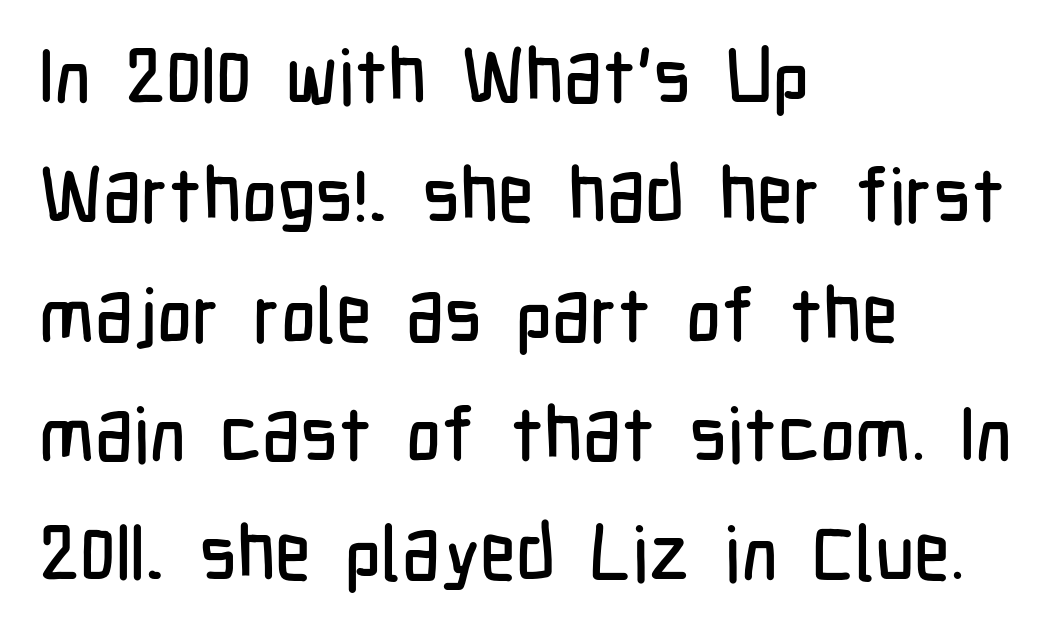
{"serif": "no", "italic": "no", "width": "condensed", "stroke_contrast": "low", "x_height": "medium", "monospaced": "no", "underline": "no", "align": "left", "line_spacing": "normal", "line_spacing_ratio": 1.57, "letter_spacing": "normal", "letter_spacing_em": 0.0, "glyph_px": 76}
